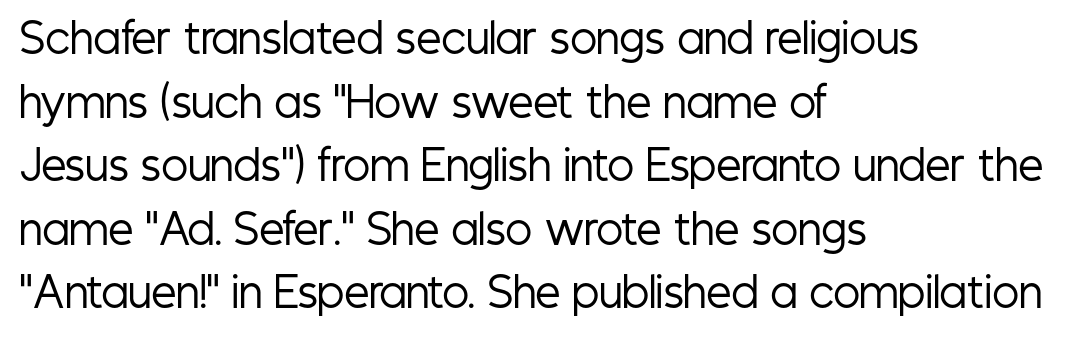
The image shows 40 px regular-weight, condensed sans-serif type, upright; set left-aligned, normal line spacing (1.59x), normal letter spacing, not underlined; low stroke contrast and a medium x-height.
